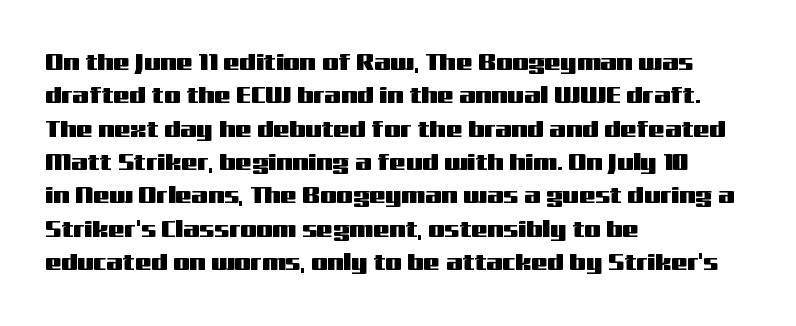
The rendering uses a moderate line-height, typical for paragraphs. These lines were composed using upright roman letters. The gaps between neighbouring characters are ordinary and unremarkable. Has an underline been added? It has not. Line starts are locked; line ends wander.
